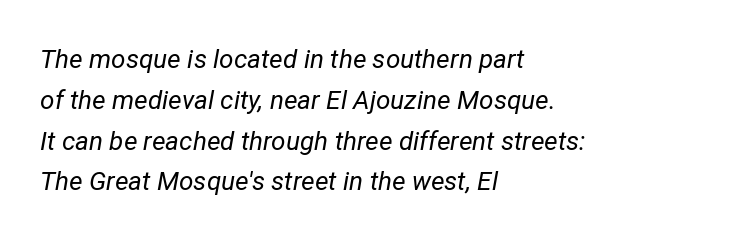
The image shows 26 px text type, italic (leaning right); set left-aligned, normal line spacing (1.57x), normal letter spacing, not underlined.
